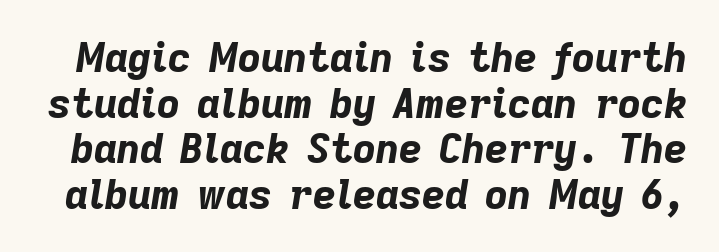
The image shows 40 px bold type, italic (leaning right); set tight line spacing (1.14x), normal letter spacing, not underlined; low stroke contrast and a medium x-height.
